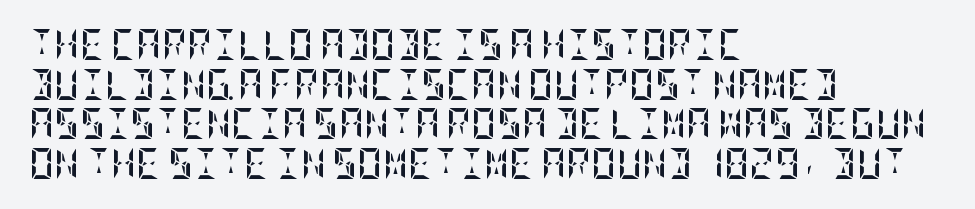
{"italic": "no", "bold": "yes", "weight": "semibold", "width": "condensed", "stroke_contrast": "low", "x_height": "large", "underline": "no", "align": "left", "line_spacing": "normal", "line_spacing_ratio": 1.28, "letter_spacing": "normal", "letter_spacing_em": 0.0, "glyph_px": 31}
